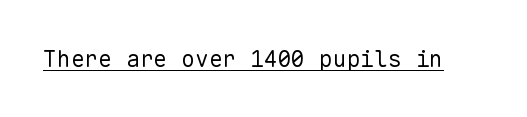
Q: Is the text bold? A: No.
Q: Is the text italic (slanted)? A: No, it is upright.
Q: Is the text underlined? A: Yes.
Q: Is the spacing between letters normal or unusually wide? A: Normal.
